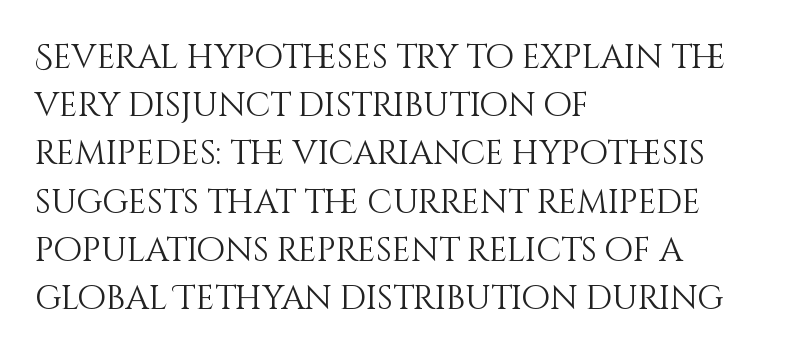
Q: Is the text bold? A: No.
Q: Is the text italic (slanted)? A: No, it is upright.
Q: Is the text underlined? A: No.
Q: How is the paragraph aligned? A: Left-aligned.
Q: Is the spacing between letters normal or unusually wide? A: Normal.
Q: Is the spacing between lines tight, normal or loose? A: Normal.
Q: Width (condensed, normal, or wide)? A: Normal.
Q: Stroke contrast? A: Medium.
Q: x-height? A: Large.
Q: Monospaced? A: No.
